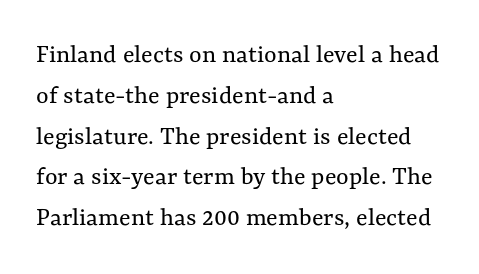
The image shows 27 px text type, upright; set left-aligned, normal line spacing (1.51x), normal letter spacing, not underlined.
